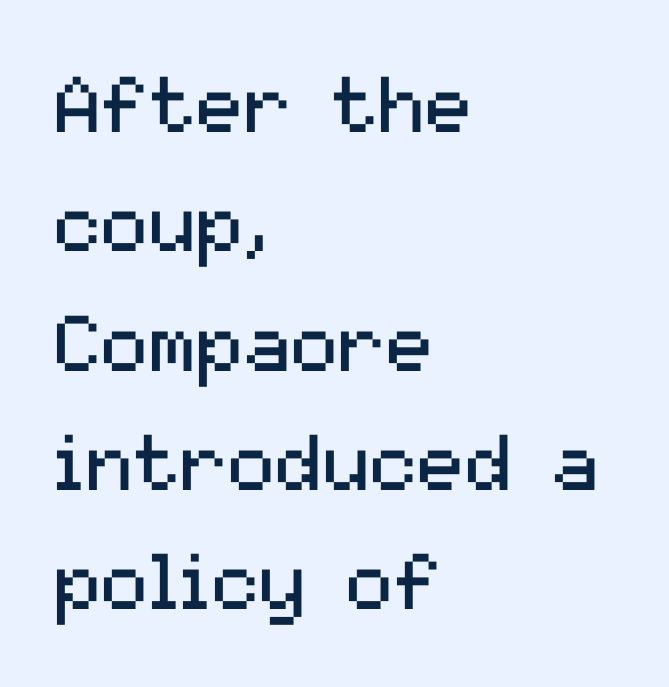
The image shows 79 px regular-weight sans-serif type, upright; set left-aligned, normal line spacing (1.51x), normal letter spacing, not underlined; medium stroke contrast and a medium x-height.
